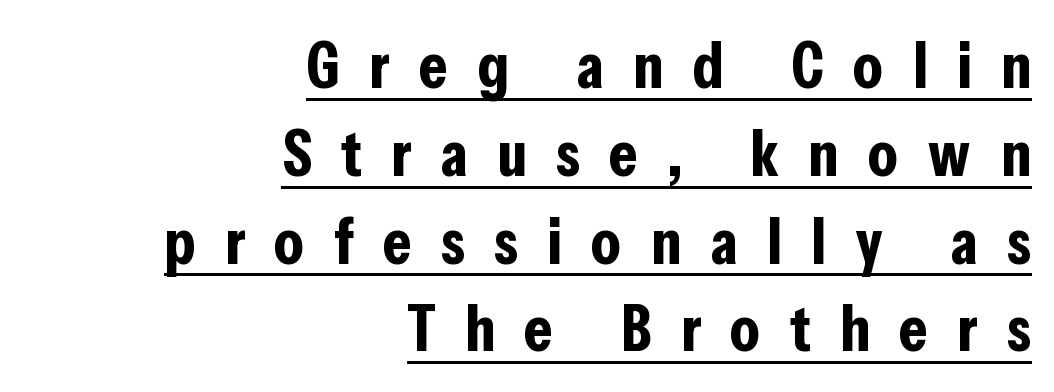
{"serif": "no", "italic": "no", "bold": "yes", "weight": "bold", "width": "condensed", "stroke_contrast": "low", "x_height": "medium", "monospaced": "no", "underline": "yes", "align": "right", "line_spacing": "normal", "line_spacing_ratio": 1.33, "letter_spacing": "wide", "letter_spacing_em": 0.44, "glyph_px": 66}
